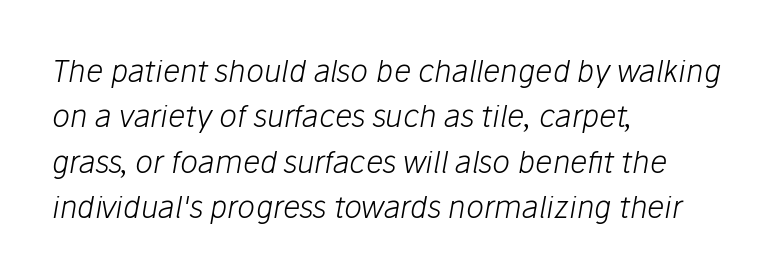
{"italic": "yes", "lean": "right", "slant_degrees": 10, "bold": "no", "weight": "light", "width": "normal", "stroke_contrast": "low", "x_height": "medium", "monospaced": "no", "underline": "no", "align": "left", "line_spacing": "normal", "line_spacing_ratio": 1.51, "letter_spacing": "normal", "letter_spacing_em": 0.0, "glyph_px": 30}
